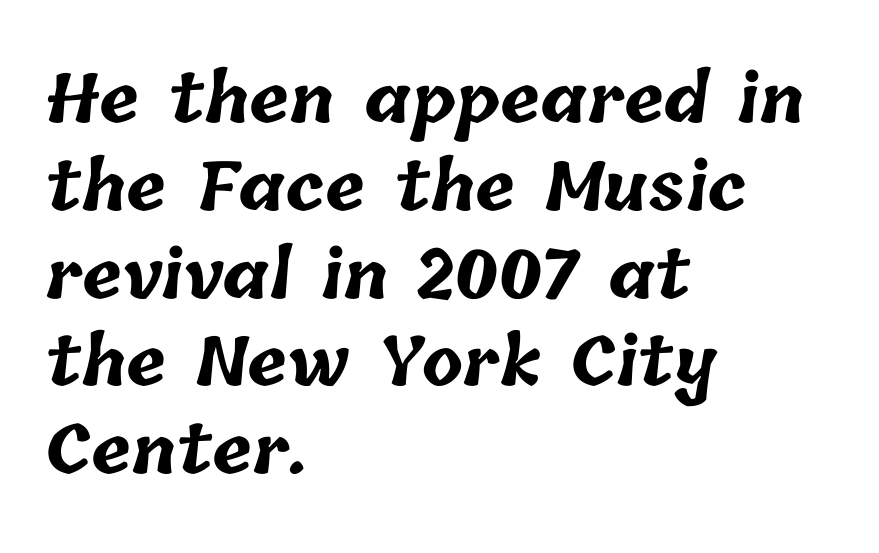
{"bold": "yes", "weight": "bold", "width": "normal", "stroke_contrast": "low", "x_height": "medium", "monospaced": "no", "underline": "no", "align": "left", "line_spacing": "normal", "line_spacing_ratio": 1.31, "letter_spacing": "normal", "letter_spacing_em": 0.0, "glyph_px": 67}
